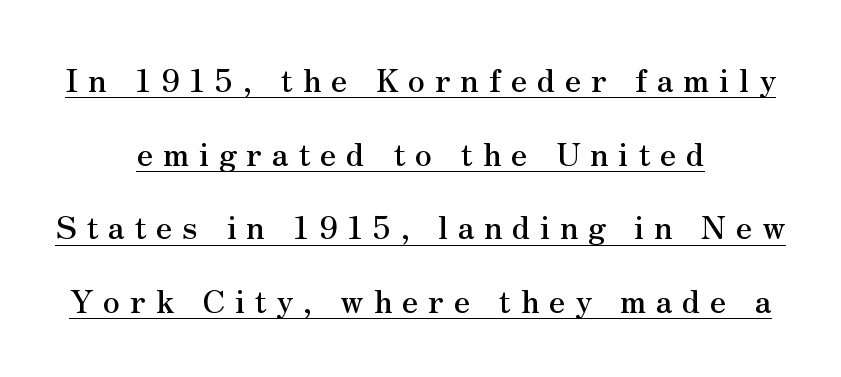
The image shows 32 px serif type, upright; set centered, loose line spacing (2.3x), unusually wide letter spacing (+0.3 em), underlined; medium stroke contrast and a small x-height.
